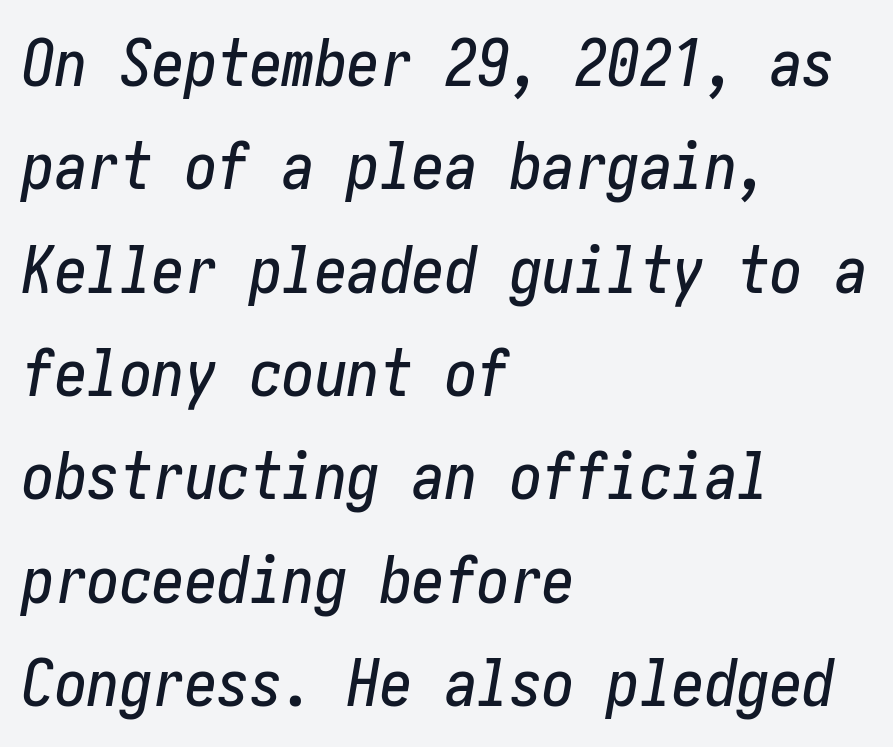
Q: Is the text italic (slanted)? A: Yes, it leans right by about 10 degrees.
Q: Is the text underlined? A: No.
Q: How is the paragraph aligned? A: Left-aligned.
Q: Is the spacing between letters normal or unusually wide? A: Normal.
Q: Is the spacing between lines tight, normal or loose? A: Normal.
Q: Width (condensed, normal, or wide)? A: Condensed.
Q: Stroke contrast? A: Low.
Q: x-height? A: Medium.
